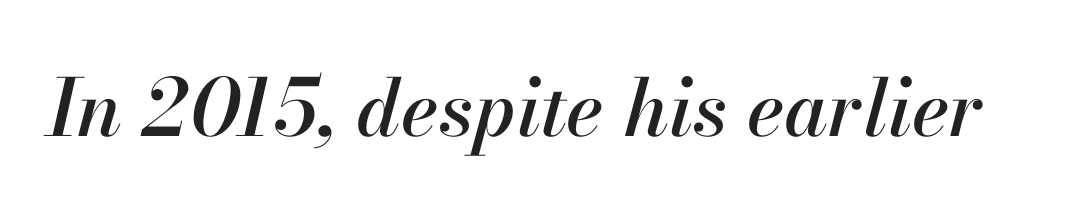
{"italic": "yes", "lean": "right", "slant_degrees": 13, "width": "normal", "stroke_contrast": "high", "x_height": "small", "monospaced": "no", "underline": "no", "letter_spacing": "normal", "letter_spacing_em": 0.0, "glyph_px": 79}
